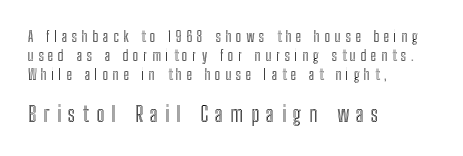
The image shows 21 px text type, upright; set left-aligned, normal line spacing (1.34x), unusually wide letter spacing (+0.35 em), not underlined; the second (bottom) block is 1.5x larger.
